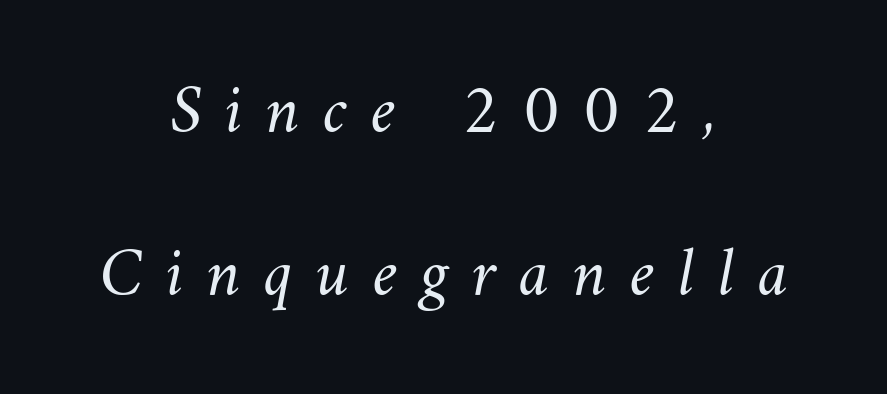
Q: Is the text bold? A: No.
Q: Is the text underlined? A: No.
Q: How is the paragraph aligned? A: Centered.
Q: Is the spacing between letters normal or unusually wide? A: Unusually wide.
Q: Is the spacing between lines tight, normal or loose? A: Loose.
Q: Width (condensed, normal, or wide)? A: Normal.
Q: Stroke contrast? A: Medium.
Q: x-height? A: Small.
Q: Monospaced? A: No.
